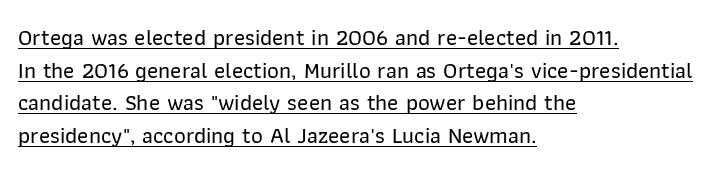
Q: Is the text italic (slanted)? A: No, it is upright.
Q: Is the text underlined? A: Yes.
Q: How is the paragraph aligned? A: Left-aligned.
Q: Is the spacing between letters normal or unusually wide? A: Normal.
Q: Is the spacing between lines tight, normal or loose? A: Normal.
